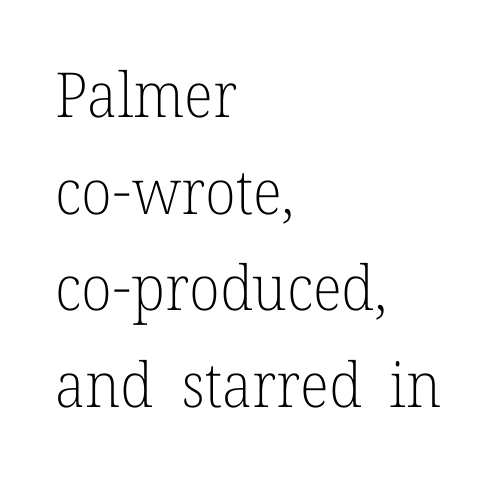
{"serif": "yes", "italic": "no", "bold": "no", "weight": "light", "width": "normal", "stroke_contrast": "low", "x_height": "medium", "monospaced": "no", "underline": "no", "align": "left", "line_spacing": "normal", "line_spacing_ratio": 1.56, "letter_spacing": "normal", "letter_spacing_em": 0.0, "glyph_px": 62}
